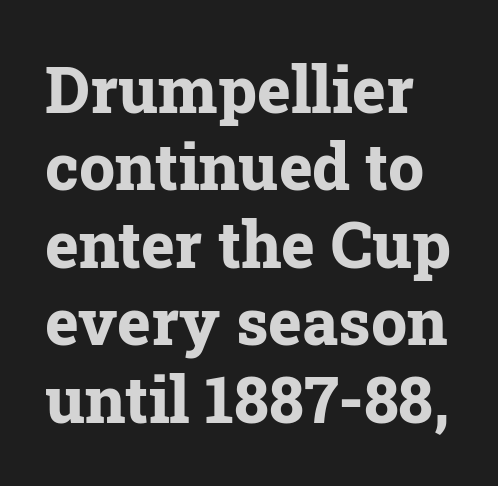
Ascenders rise straight up at ninety degrees. A bare baseline throughout the passage. The passage shown is typed in a proportional face where columns would drift. These lines carry a lot of weight — the face is fully bold. Each letter's strokes conclude with small projecting serifs. The gaps between neighbouring characters are ordinary and unremarkable.
